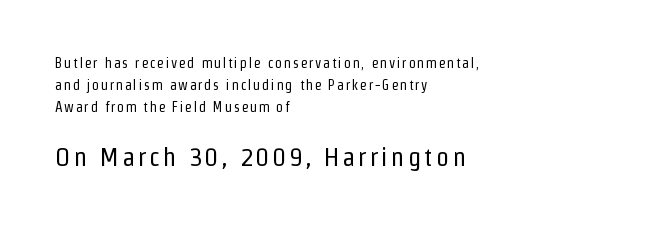
The image shows 26 px text type, upright; set left-aligned, normal line spacing (1.57x), not underlined; the second (bottom) block is 1.86x larger.
